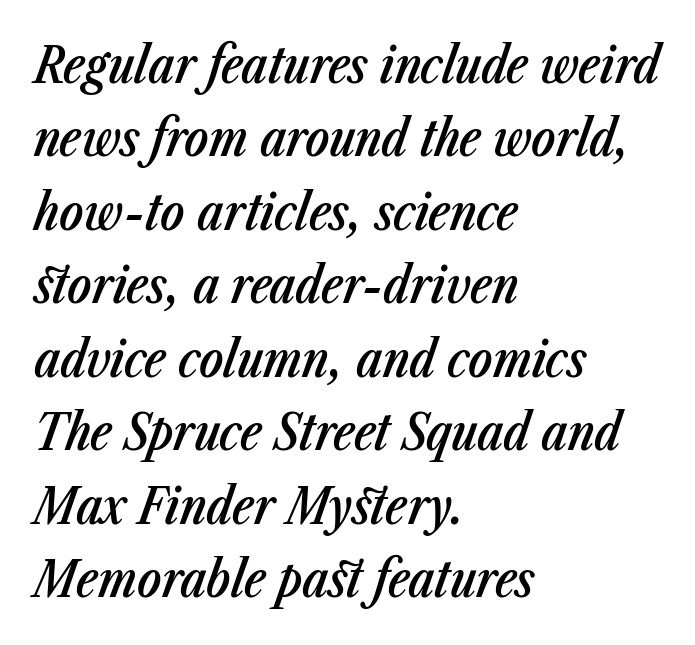
{"italic": "yes", "lean": "right", "slant_degrees": 23, "bold": "semi", "weight": "semibold", "width": "condensed", "stroke_contrast": "low", "x_height": "medium", "monospaced": "no", "underline": "no", "align": "left", "line_spacing": "normal", "line_spacing_ratio": 1.47, "letter_spacing": "normal", "letter_spacing_em": 0.0, "glyph_px": 50}
